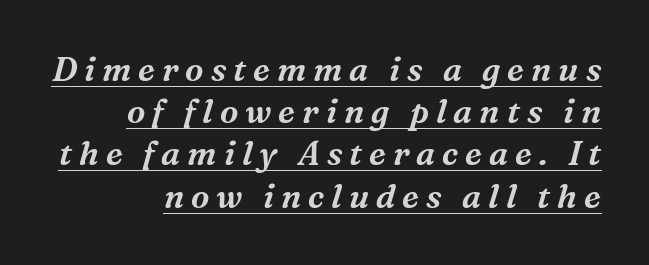
Q: Is the text italic (slanted)? A: Yes, it leans right by about 16 degrees.
Q: Is the typeface a serif or a sans-serif typeface? A: Serif.
Q: Is the text underlined? A: Yes.
Q: How is the paragraph aligned? A: Right-aligned.
Q: Is the spacing between letters normal or unusually wide? A: Unusually wide.
Q: Is the spacing between lines tight, normal or loose? A: Normal.
Q: Width (condensed, normal, or wide)? A: Normal.
Q: Stroke contrast? A: Medium.
Q: x-height? A: Medium.
Q: Monospaced? A: No.
